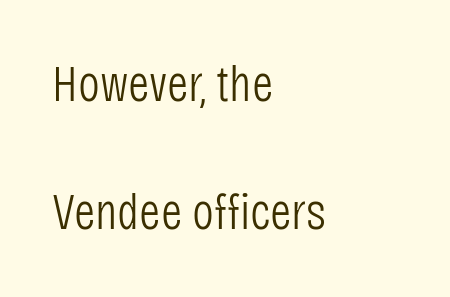
{"serif": "no", "italic": "no", "bold": "no", "weight": "light", "width": "condensed", "stroke_contrast": "low", "x_height": "large", "monospaced": "no", "underline": "no", "align": "left", "line_spacing": "loose", "line_spacing_ratio": 2.47, "letter_spacing": "normal", "letter_spacing_em": 0.0, "glyph_px": 52}
